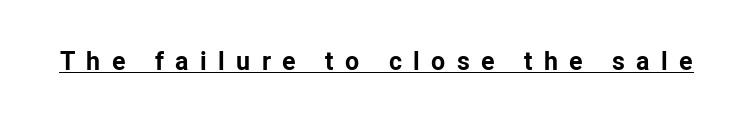
The words here are underlined. In terms of weight, the rendering is a true, heavy bold. The type sits square on the baseline with zero lean. Students, note that the glyphs here are deliberately spaced far apart.
